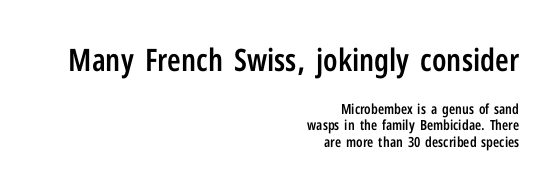
Q: Is the text bold? A: Semi-bold.
Q: Is the text italic (slanted)? A: No, it is upright.
Q: Is the typeface a serif or a sans-serif typeface? A: Sans-serif.
Q: Is the text underlined? A: No.
Q: How is the paragraph aligned? A: Right-aligned.
Q: Is the spacing between letters normal or unusually wide? A: Normal.
Q: Which block of text is set in a larger size, the first (top) or the second (bottom)? A: The first (top) one.
Q: Width (condensed, normal, or wide)? A: Condensed.
Q: Stroke contrast? A: Low.
Q: x-height? A: Medium.
Q: Monospaced? A: No.
